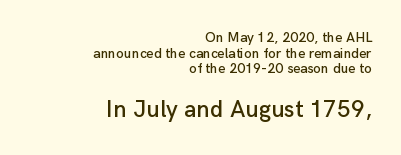
{"italic": "no", "underline": "no", "align": "right", "line_spacing": "tight", "line_spacing_ratio": 1.12, "letter_spacing": "normal", "letter_spacing_em": 0.0, "larger_block": "second", "size_ratio": 1.71, "glyph_px": 24}
